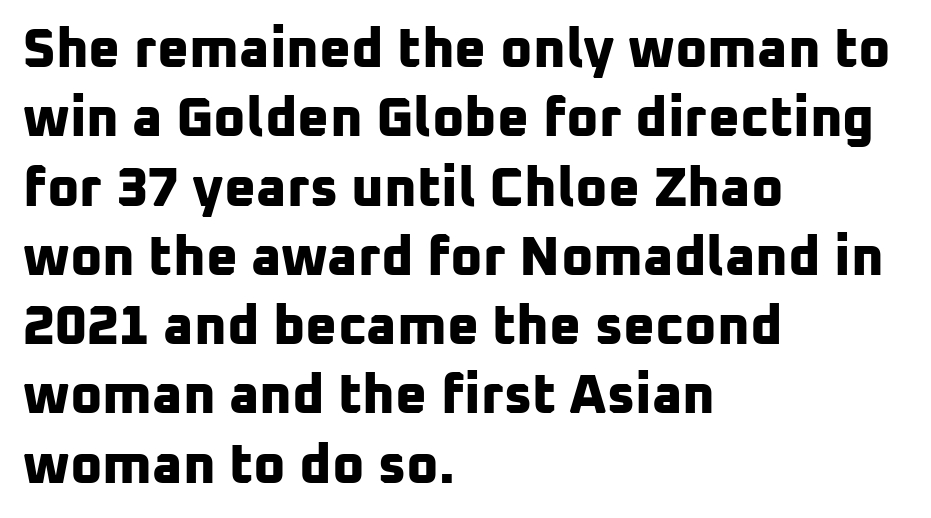
Q: Is the text bold? A: Yes.
Q: Is the typeface a serif or a sans-serif typeface? A: Sans-serif.
Q: Is the text underlined? A: No.
Q: How is the paragraph aligned? A: Left-aligned.
Q: Is the spacing between letters normal or unusually wide? A: Normal.
Q: Is the spacing between lines tight, normal or loose? A: Normal.
Q: Width (condensed, normal, or wide)? A: Normal.
Q: Stroke contrast? A: Low.
Q: x-height? A: Medium.
Q: Monospaced? A: No.
